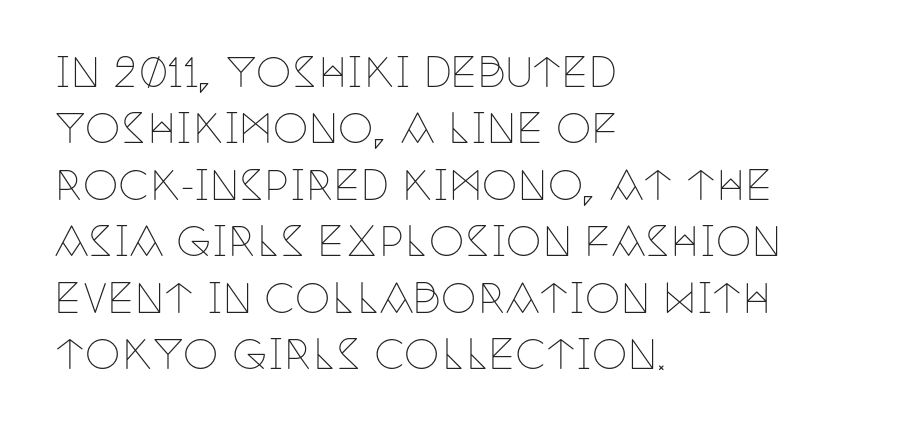
{"serif": "yes", "italic": "no", "bold": "no", "weight": "thin", "width": "condensed", "stroke_contrast": "low", "x_height": "large", "monospaced": "no", "underline": "no", "align": "left", "line_spacing": "normal", "line_spacing_ratio": 1.41, "letter_spacing": "normal", "letter_spacing_em": 0.0, "glyph_px": 40}
